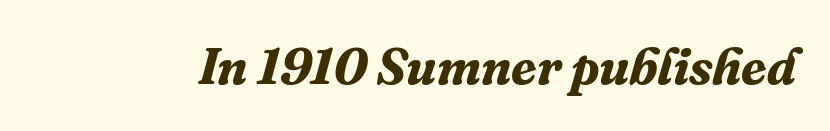
Q: Is the text bold? A: Yes.
Q: Is the text italic (slanted)? A: Yes, it leans right by about 16 degrees.
Q: Is the typeface a serif or a sans-serif typeface? A: Serif.
Q: Is the text underlined? A: No.
Q: Is the spacing between letters normal or unusually wide? A: Normal.
Q: Width (condensed, normal, or wide)? A: Normal.
Q: Stroke contrast? A: Medium.
Q: x-height? A: Medium.
Q: Monospaced? A: No.
